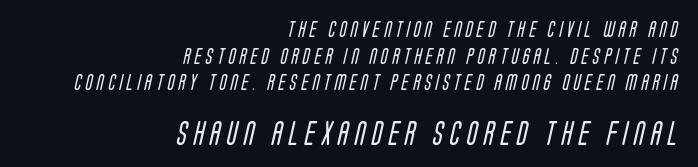
The image shows 24 px text type; set right-aligned, normal line spacing (1.67x), unusually wide letter spacing (+0.27 em), not underlined; the second (bottom) block is 1.5x larger.
